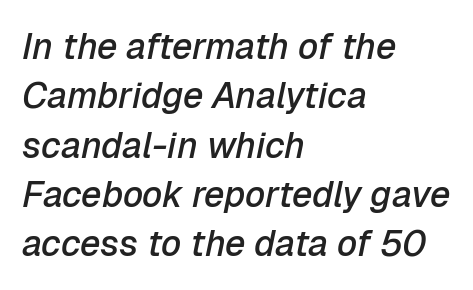
Note the varied advance widths — an 'i' is clearly narrower than an 'm'. Reading down the block, your eye returns to a fixed left position each line. The whole block is typeset with a tilt. Words appear dense and cohesive because spacing is normal. This is the in-between weight designers call semibold or demi.
